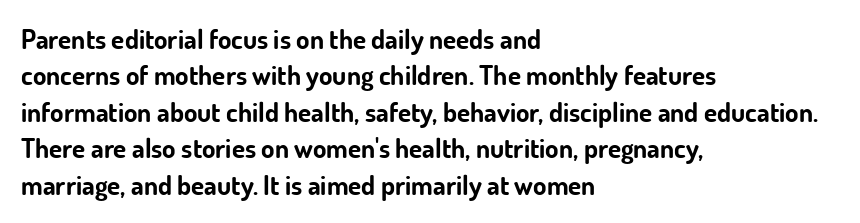
The lettering stays uniformly vertical, giving the passage a roman look. Letters rest on an invisible, unmarked baseline. This block has exactly the height ordinary leading produces. Spacing between characters is what you'd get straight out of the box. Notice how thick the strokes are: this is what a full bold looks like.
